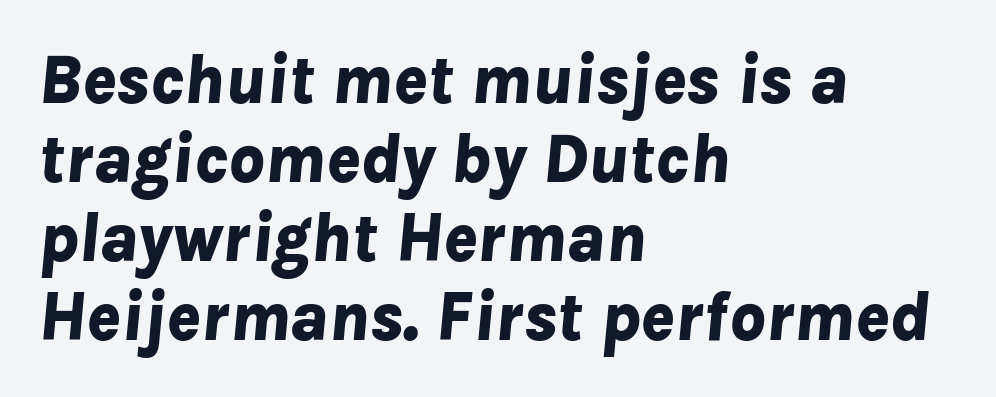
The font's italic variant was chosen for this text. Spacing verdict: proportional, widths tailored to each character. Students, note that the glyphs here touch the page at normal intervals. Reading down the column, the eye jumps only a short way to each next line.
